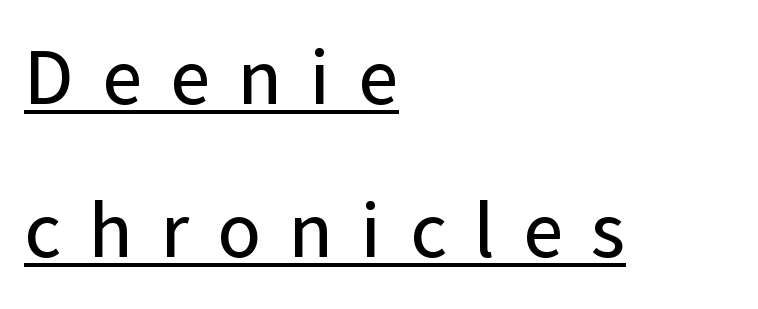
{"serif": "no", "italic": "no", "width": "normal", "stroke_contrast": "low", "x_height": "medium", "monospaced": "no", "underline": "yes", "align": "left", "line_spacing": "loose", "line_spacing_ratio": 1.96, "letter_spacing": "wide", "letter_spacing_em": 0.36, "glyph_px": 78}
